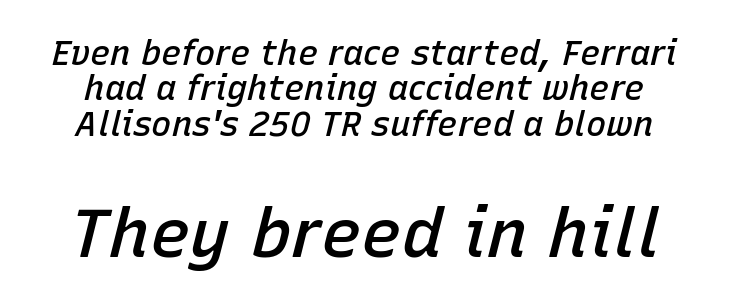
A bare baseline throughout the passage. Characters follow at the spacing the type designer built in. The leading is snug, giving the passage a crowded texture. The rendering enlarges the type as you move from the upper chunk to the lower. Character widths vary here, with narrow letters taking less room than wide ones. The rendering uses a semibold face; strokes are thickened but not to full bold.
